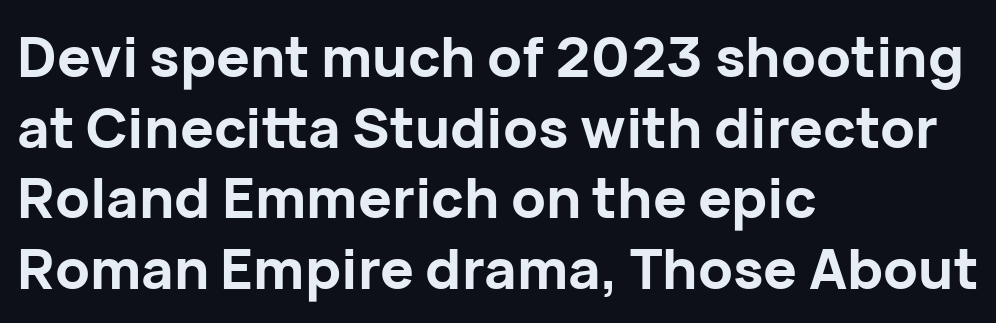
{"serif": "no", "italic": "no", "bold": "yes", "weight": "bold", "width": "normal", "stroke_contrast": "low", "x_height": "medium", "monospaced": "no", "underline": "no", "align": "left", "line_spacing": "normal", "line_spacing_ratio": 1.26, "letter_spacing": "normal", "letter_spacing_em": 0.0, "glyph_px": 56}
